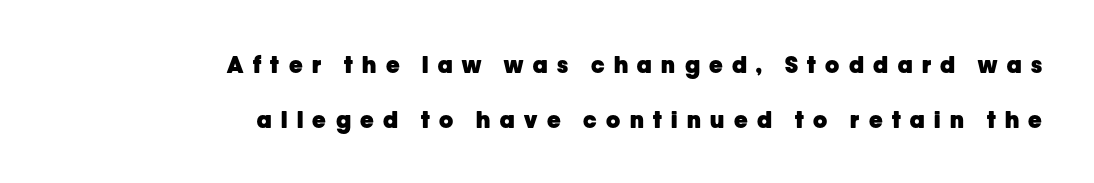
The image shows 23 px bold type, upright; set right-aligned, loose line spacing (2.38x), unusually wide letter spacing (+0.41 em), not underlined.
